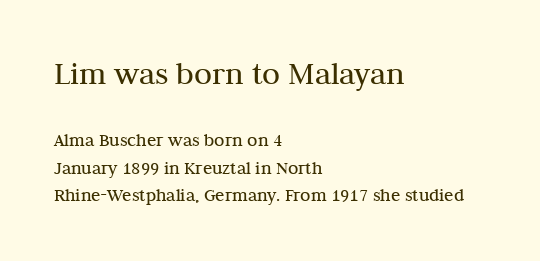
{"serif": "yes", "italic": "no", "bold": "no", "weight": "regular", "width": "normal", "stroke_contrast": "medium", "x_height": "medium", "monospaced": "no", "underline": "no", "align": "left", "line_spacing": "normal", "line_spacing_ratio": 1.45, "letter_spacing": "normal", "letter_spacing_em": 0.0, "larger_block": "first", "size_ratio": 1.74, "glyph_px": 33}
